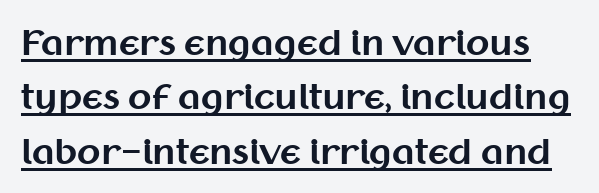
Q: Is the text bold? A: Yes.
Q: Is the text italic (slanted)? A: No, it is upright.
Q: Is the typeface a serif or a sans-serif typeface? A: Sans-serif.
Q: Is the text underlined? A: Yes.
Q: Is the spacing between letters normal or unusually wide? A: Normal.
Q: Is the spacing between lines tight, normal or loose? A: Normal.
Q: Width (condensed, normal, or wide)? A: Normal.
Q: Stroke contrast? A: Medium.
Q: x-height? A: Medium.
Q: Monospaced? A: No.
